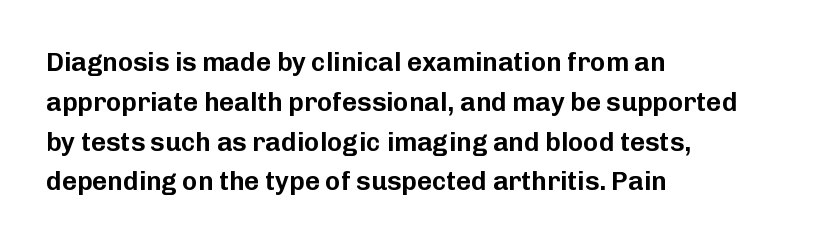
How would I describe the line gaps? Plain and ordinary. Does extra space separate the letters? No, they use regular spacing. These lines stack with their left ends in a neat column. Underlining? Definitely not there. Quick note: not italic, upright.
